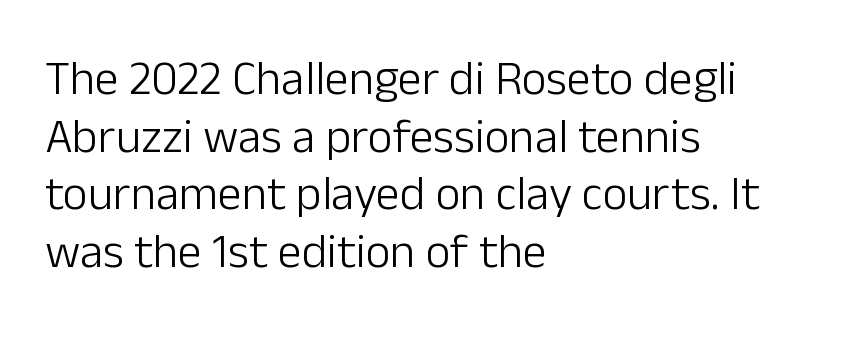
{"serif": "no", "italic": "no", "bold": "no", "weight": "light", "width": "normal", "stroke_contrast": "low", "x_height": "medium", "monospaced": "no", "underline": "no", "align": "left", "line_spacing_ratio": 1.2, "letter_spacing": "normal", "letter_spacing_em": 0.0, "glyph_px": 48}
